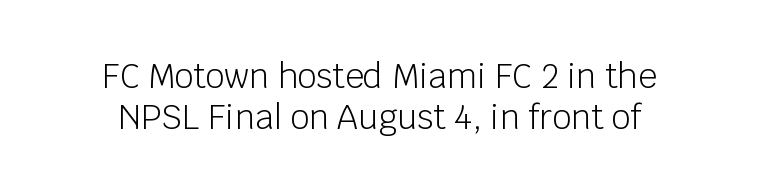
{"serif": "no", "italic": "no", "bold": "no", "weight": "light", "width": "normal", "stroke_contrast": "low", "x_height": "large", "monospaced": "no", "underline": "no", "line_spacing_ratio": 1.23, "letter_spacing": "normal", "letter_spacing_em": 0.0, "glyph_px": 33}
